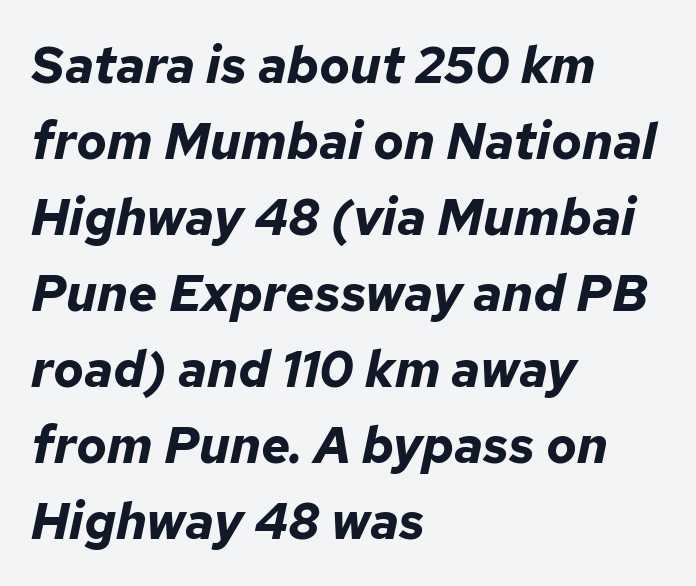
Clear beneath every line of the passage. Is the block centered? No — it sits flush against the left margin. There's an unmistakable incline to the writing here. The rendering uses natural spacing where letterforms have individual widths.
